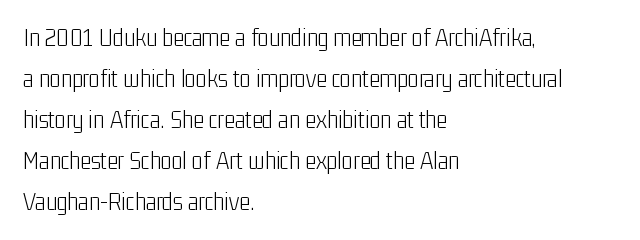
The words here are not underlined. Unbolded letterforms with no extra heft. Quick note: interline space is typical. These lines stack with their left ends in a neat column. Ordinary non-slanted type is in use. Here the glyphs are tracked normally, forming tight word shapes.
